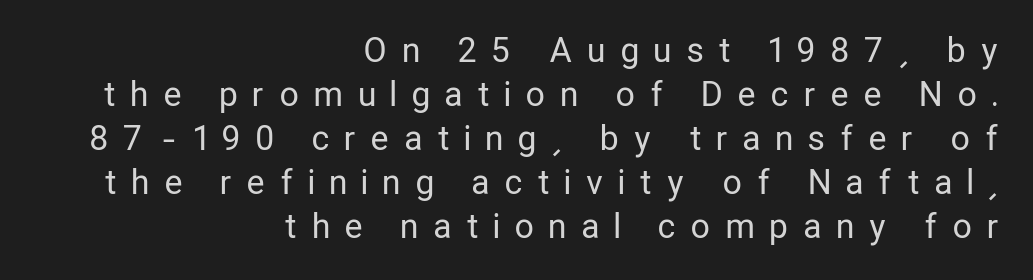
The passage shown is typed in a proportional face where columns would drift. The vertical gap from one line to the next is medium. These lines have a slow, spaced-out rhythm from letter to letter. Every character sits straight up, as roman type does. Is the stroke heavy? The answer is a plain regular-or-lighter. Each letter's strokes conclude bluntly, with no projecting serifs.
